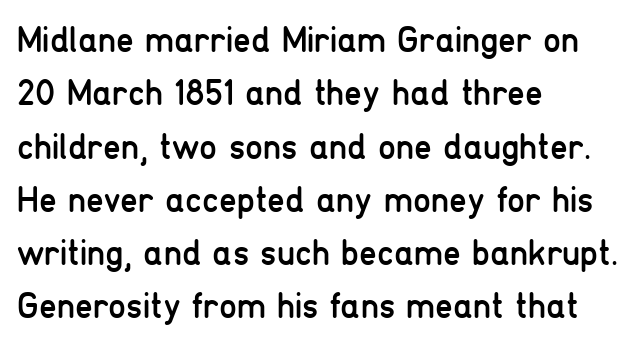
{"serif": "no", "italic": "no", "bold": "no", "weight": "regular", "width": "condensed", "stroke_contrast": "low", "x_height": "medium", "monospaced": "no", "underline": "no", "align": "left", "line_spacing": "normal", "line_spacing_ratio": 1.48, "letter_spacing": "normal", "letter_spacing_em": 0.0, "glyph_px": 36}
